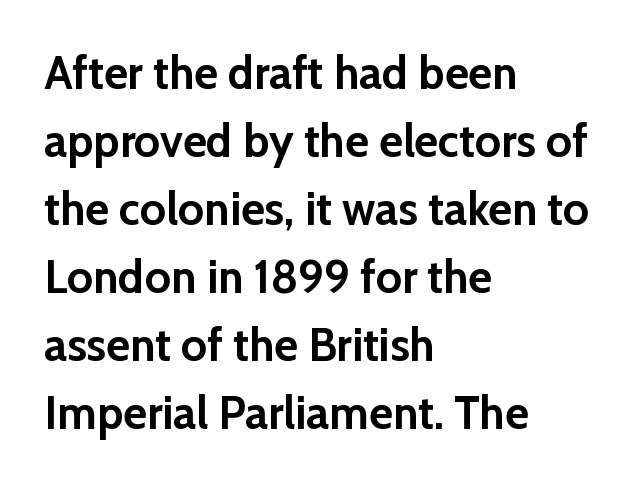
Q: Is the text bold? A: Yes.
Q: Is the text italic (slanted)? A: No, it is upright.
Q: Is the typeface a serif or a sans-serif typeface? A: Sans-serif.
Q: Is the text underlined? A: No.
Q: How is the paragraph aligned? A: Left-aligned.
Q: Is the spacing between letters normal or unusually wide? A: Normal.
Q: Is the spacing between lines tight, normal or loose? A: Normal.
Q: Width (condensed, normal, or wide)? A: Normal.
Q: Stroke contrast? A: Low.
Q: x-height? A: Medium.
Q: Monospaced? A: No.
